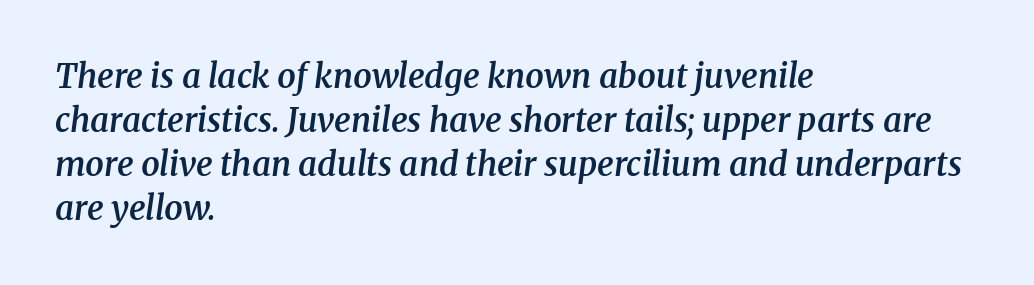
The image shows 33 px semibold serif type, italic (leaning right); set left-aligned, normal line spacing (1.33x), normal letter spacing, not underlined; medium stroke contrast and a medium x-height.
